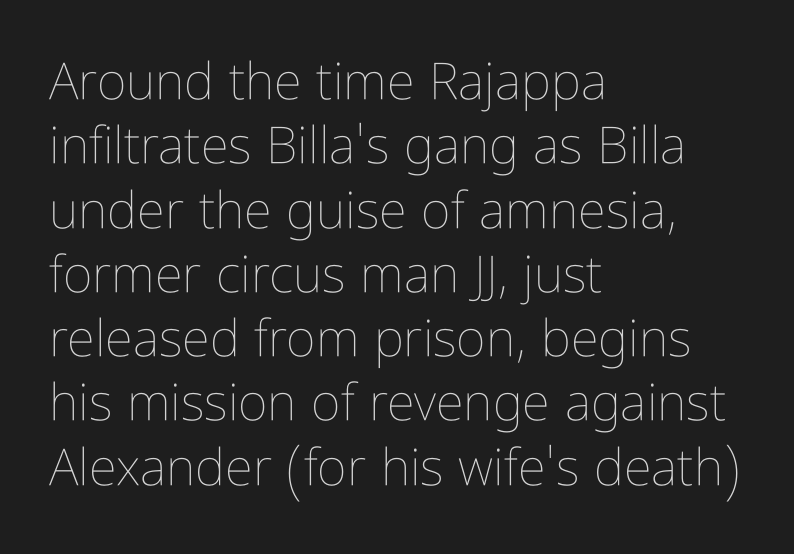
The image shows 51 px thin, condensed type, upright; set left-aligned, normal line spacing (1.26x), normal letter spacing, not underlined; low stroke contrast and a medium x-height.
